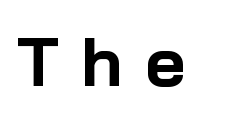
{"serif": "no", "italic": "no", "bold": "yes", "weight": "bold", "width": "normal", "stroke_contrast": "low", "x_height": "medium", "monospaced": "no", "underline": "no", "letter_spacing": "wide", "letter_spacing_em": 0.32, "glyph_px": 69}
